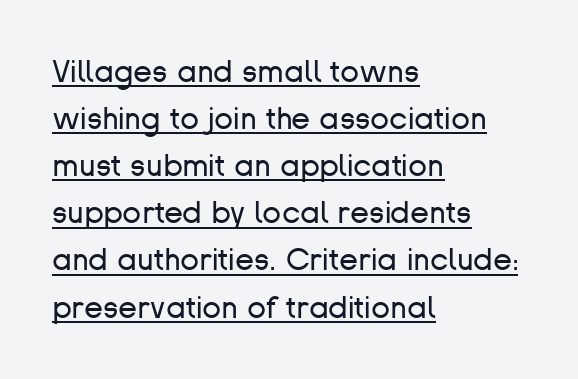
The image shows 31 px regular-weight sans-serif type, upright; set left-aligned, normal line spacing (1.52x), normal letter spacing, underlined; low stroke contrast and a medium x-height.
